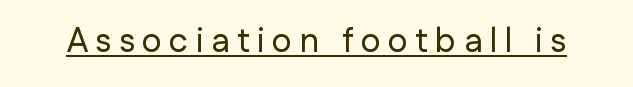
{"serif": "no", "italic": "no", "width": "normal", "stroke_contrast": "low", "x_height": "medium", "monospaced": "no", "underline": "yes", "letter_spacing": "wide", "letter_spacing_em": 0.22, "glyph_px": 34}
